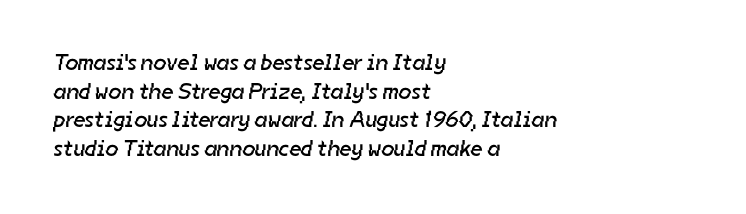
Q: Is the text bold? A: No.
Q: Is the text underlined? A: No.
Q: How is the paragraph aligned? A: Left-aligned.
Q: Is the spacing between letters normal or unusually wide? A: Normal.
